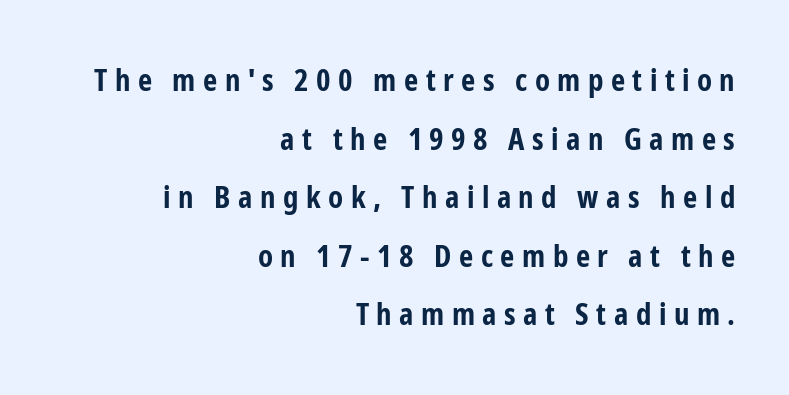
Anything drawn beneath the words? Only blank space. Unlike italic type, these characters show no tilt at all. The tracking jumps out immediately: characters are airy and widely separated. The lines are quadded right.
